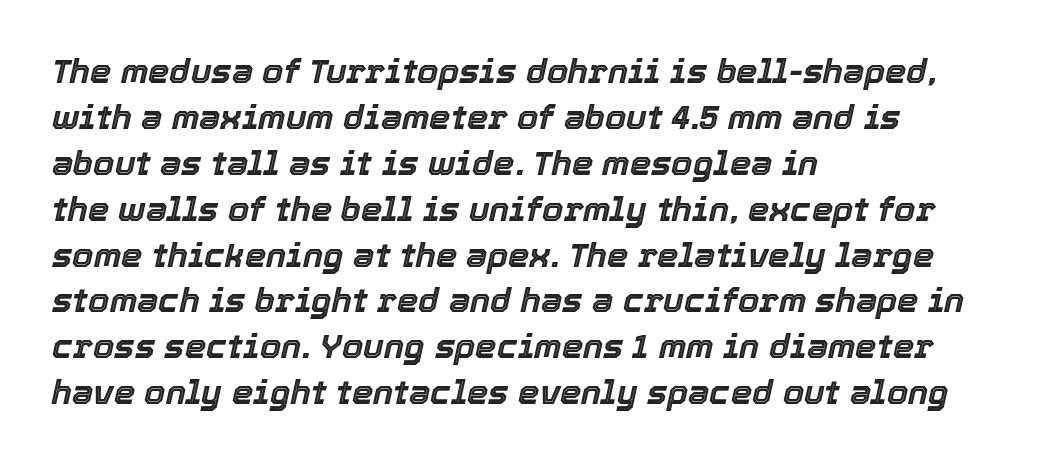
The image shows 34 px text type, italic (leaning right); set left-aligned, normal line spacing (1.35x), normal letter spacing, not underlined; a medium x-height.
